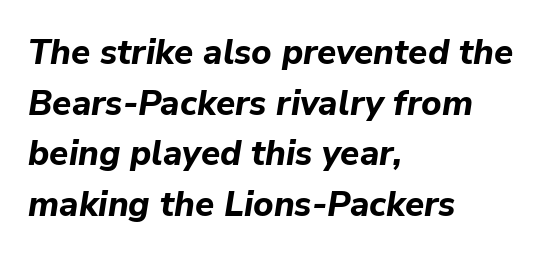
The image shows 35 px bold type, italic (leaning right); set left-aligned, normal line spacing (1.45x), normal letter spacing, not underlined; low stroke contrast and a medium x-height.
